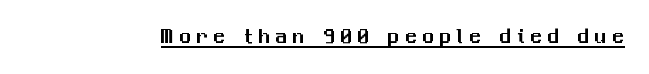
The image shows 23 px text type, upright; set unusually wide letter spacing (+0.25 em), underlined.
